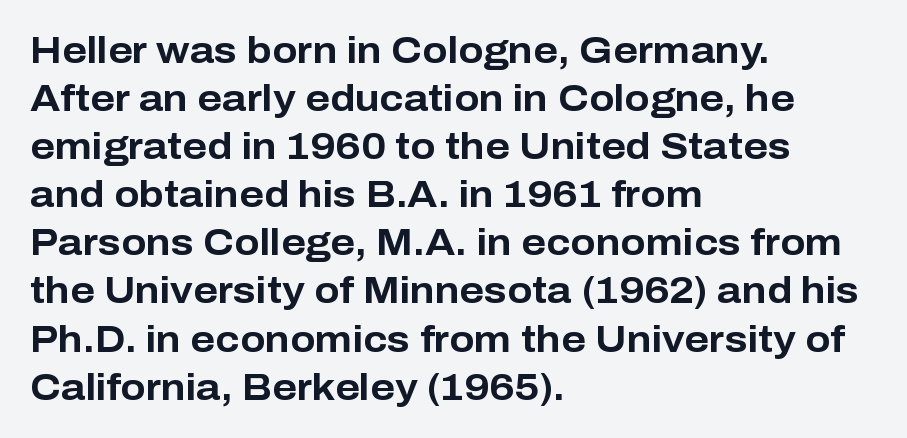
{"serif": "no", "italic": "no", "bold": "yes", "weight": "bold", "width": "normal", "stroke_contrast": "low", "x_height": "medium", "monospaced": "no", "underline": "no", "align": "left", "line_spacing": "normal", "line_spacing_ratio": 1.3, "letter_spacing": "normal", "letter_spacing_em": 0.0, "glyph_px": 37}
